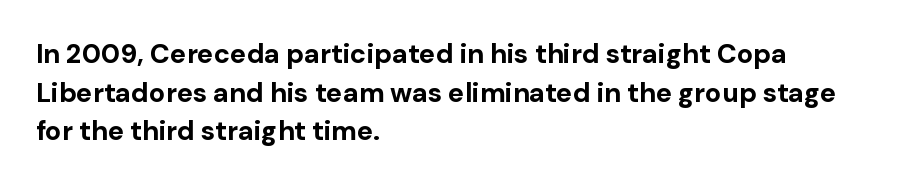
{"italic": "no", "bold": "yes", "underline": "no", "align": "left", "line_spacing": "normal", "line_spacing_ratio": 1.43, "letter_spacing": "normal", "letter_spacing_em": 0.0, "glyph_px": 27}
